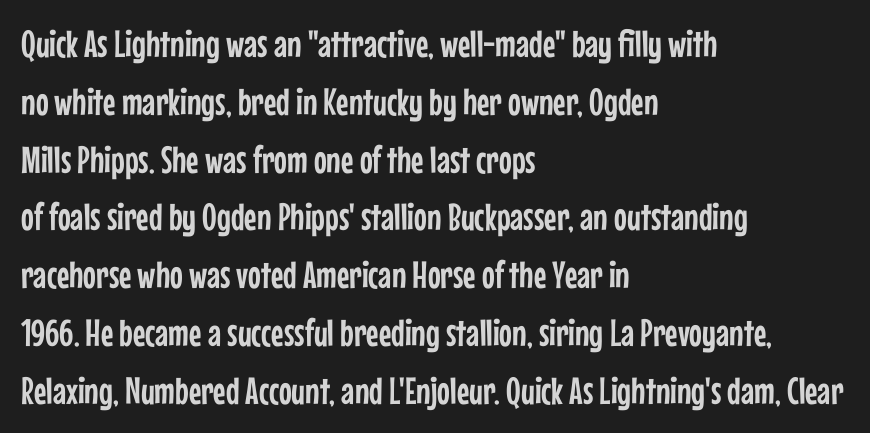
The image shows 38 px condensed sans-serif type, upright; set left-aligned, normal line spacing (1.52x), normal letter spacing, not underlined; low stroke contrast and a medium x-height.
